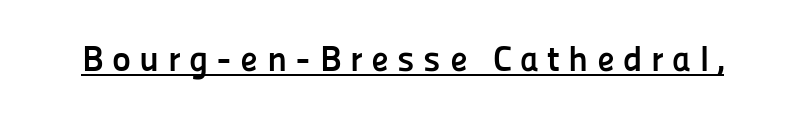
The letters stand upright; this is a roman face. Think of a printed novel: that variable character pitch is what you see here. Typesetter's note: full bold, strokes at maximum text heaviness. To sum up the face: it is a sans, with no serifs. Honestly, the letter spacing is so wide it's the main thing you notice.
